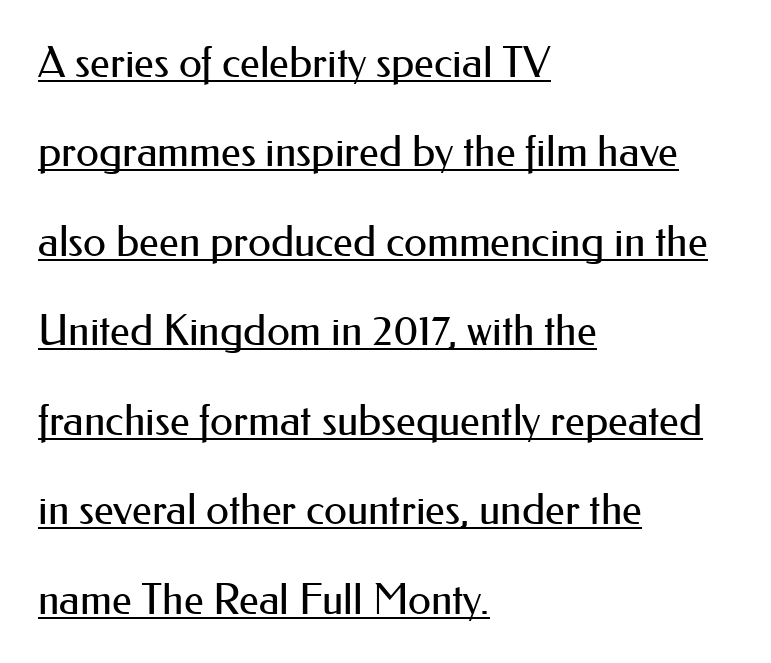
The image shows 42 px regular-weight sans-serif type, upright; set left-aligned, loose line spacing (2.13x), normal letter spacing, underlined; medium stroke contrast and a small x-height.
